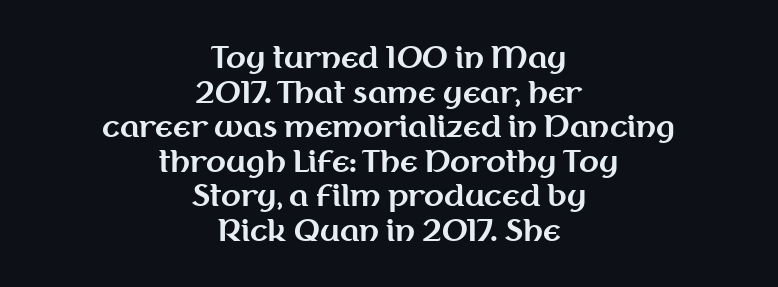
The image shows 29 px bold sans-serif type, upright; set centered, line spacing 1.19x, normal letter spacing, not underlined; medium stroke contrast and a medium x-height.
